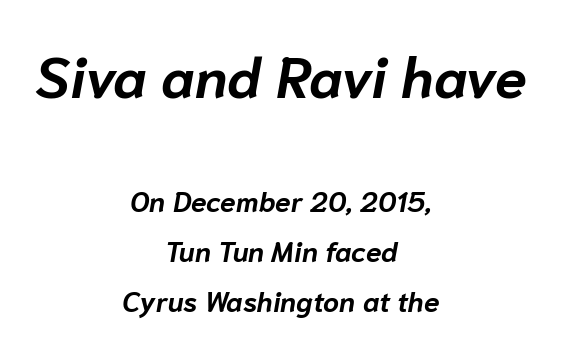
Clear beneath every line of the passage. Look at the glyph heights: the upper group is clearly the bigger setting. Weight: bold. Caption: multi-line text, centered on the measure.
